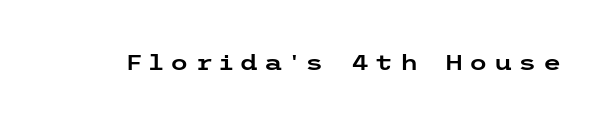
Check under the words: just untouched page. Is there any slant? The stems are plumb. Short note: letters widely spaced.
